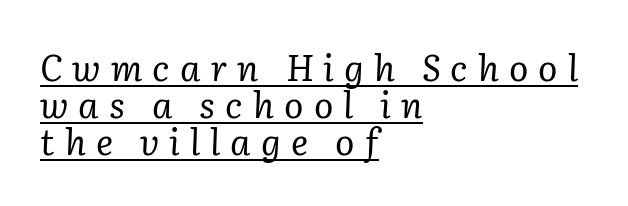
Q: Is the text bold? A: No.
Q: Is the text italic (slanted)? A: Yes, it leans right by about 2 degrees.
Q: Is the typeface a serif or a sans-serif typeface? A: Serif.
Q: Is the text underlined? A: Yes.
Q: How is the paragraph aligned? A: Left-aligned.
Q: Is the spacing between letters normal or unusually wide? A: Unusually wide.
Q: Is the spacing between lines tight, normal or loose? A: Tight.
Q: Width (condensed, normal, or wide)? A: Normal.
Q: Stroke contrast? A: Low.
Q: x-height? A: Medium.
Q: Monospaced? A: No.
